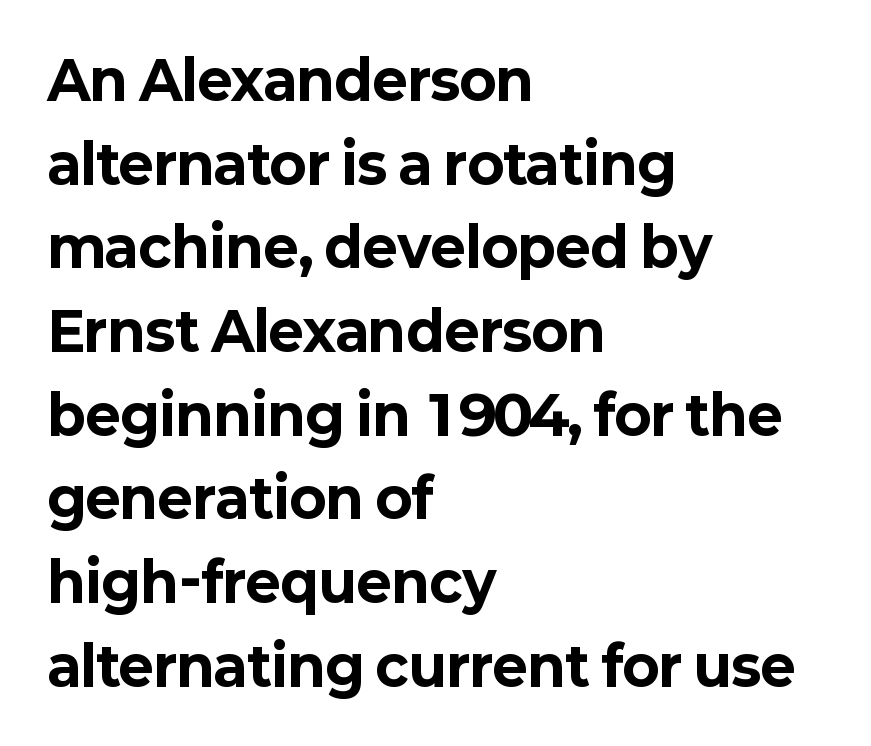
{"serif": "no", "italic": "no", "bold": "yes", "weight": "bold", "width": "normal", "stroke_contrast": "low", "x_height": "medium", "monospaced": "no", "underline": "no", "align": "left", "line_spacing": "normal", "line_spacing_ratio": 1.55, "letter_spacing": "normal", "letter_spacing_em": 0.0, "glyph_px": 54}
